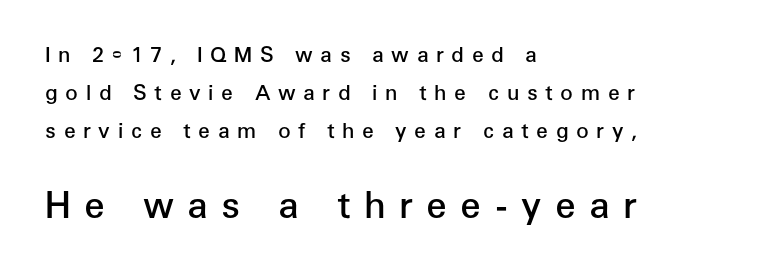
{"serif": "no", "italic": "no", "bold": "semi", "weight": "semibold", "width": "normal", "stroke_contrast": "low", "x_height": "medium", "monospaced": "no", "underline": "no", "align": "left", "line_spacing_ratio": 1.8, "letter_spacing": "wide", "letter_spacing_em": 0.36, "larger_block": "second", "size_ratio": 1.76, "glyph_px": 37}
